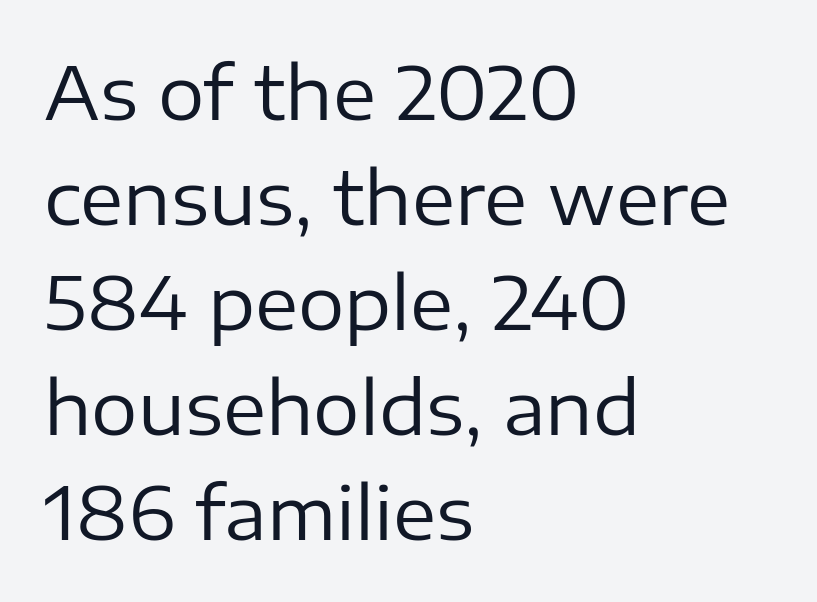
{"serif": "no", "italic": "no", "bold": "no", "weight": "regular", "width": "normal", "stroke_contrast": "low", "x_height": "medium", "monospaced": "no", "underline": "no", "align": "left", "line_spacing": "normal", "line_spacing_ratio": 1.44, "letter_spacing": "normal", "letter_spacing_em": 0.0, "glyph_px": 73}
